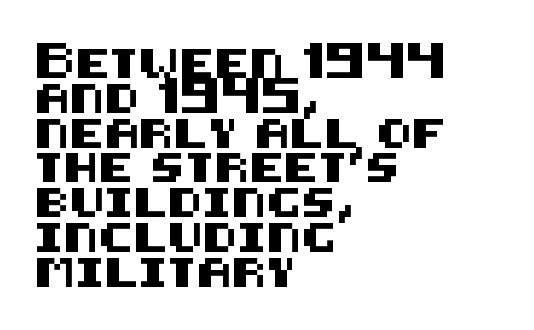
{"serif": "no", "italic": "no", "width": "normal", "stroke_contrast": "medium", "x_height": "large", "underline": "no", "align": "left", "line_spacing_ratio": 1.2, "letter_spacing": "normal", "letter_spacing_em": 0.0, "glyph_px": 29}
